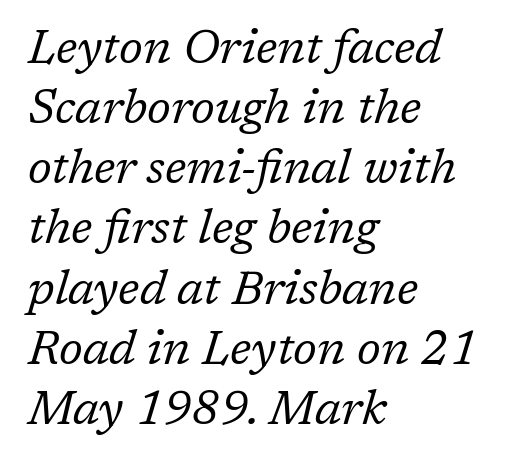
Q: Is the text bold? A: No.
Q: Is the text italic (slanted)? A: Yes, it leans right by about 17 degrees.
Q: Is the typeface a serif or a sans-serif typeface? A: Serif.
Q: Is the text underlined? A: No.
Q: How is the paragraph aligned? A: Left-aligned.
Q: Is the spacing between letters normal or unusually wide? A: Normal.
Q: Is the spacing between lines tight, normal or loose? A: Normal.
Q: Width (condensed, normal, or wide)? A: Normal.
Q: Stroke contrast? A: Low.
Q: x-height? A: Medium.
Q: Monospaced? A: No.
